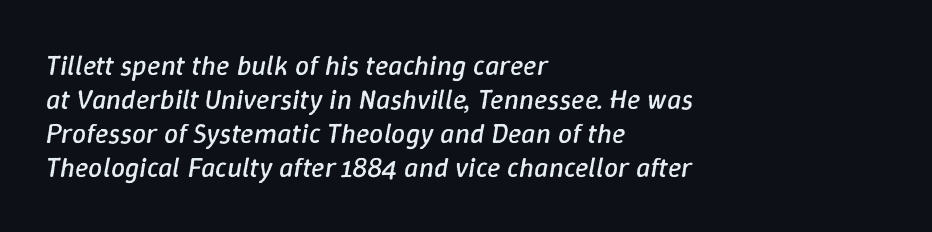
Q: Is the text bold? A: No.
Q: Is the text italic (slanted)? A: Yes, it leans right by about 9 degrees.
Q: Is the text underlined? A: No.
Q: How is the paragraph aligned? A: Left-aligned.
Q: Is the spacing between letters normal or unusually wide? A: Normal.
Q: Width (condensed, normal, or wide)? A: Normal.
Q: Stroke contrast? A: Low.
Q: x-height? A: Medium.
Q: Monospaced? A: No.
